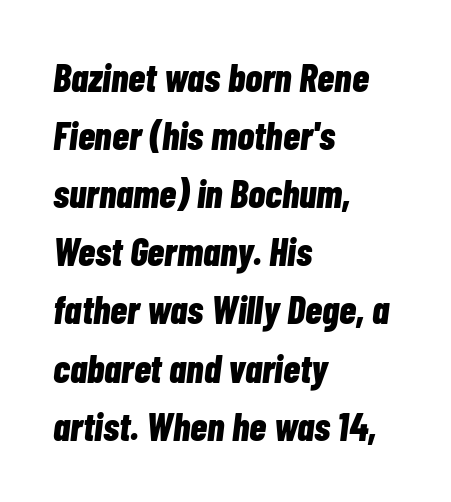
The image shows 39 px bold, condensed type, italic (leaning right); set left-aligned, normal line spacing (1.49x), normal letter spacing, not underlined; low stroke contrast and a medium x-height.
